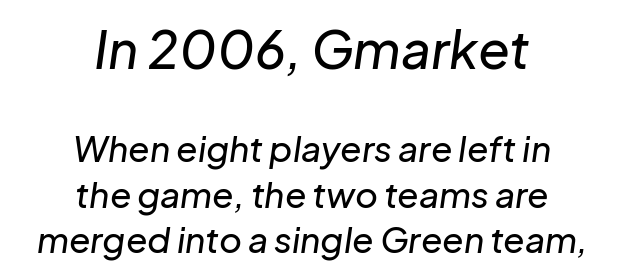
Characters follow at the spacing the type designer built in. A clean baseline with only descenders dipping below it. A student would notice the top passage is typeset larger than what follows. Would a proofreader flag this as italicized? Yes. The designer left line spacing at the default.
